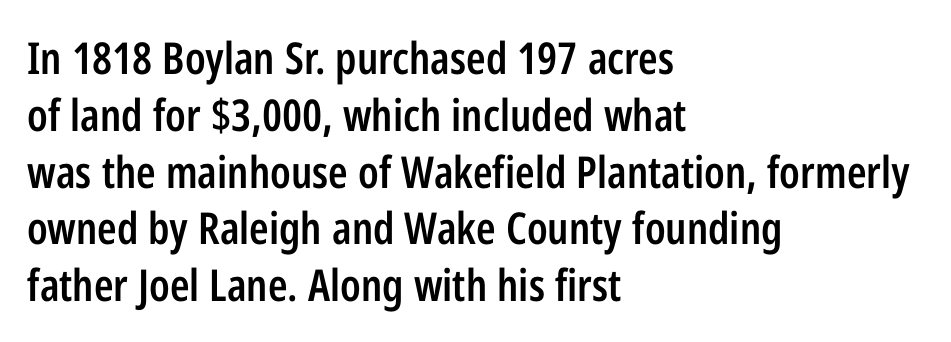
Unlike a traditional serif, this face leaves its strokes unadorned. The lettering holds an erect, upright posture throughout. Look at the tracking — it's just the regular setting, nothing added. Leading: standard. You could not count columns in this text — the font is proportionally spaced.
